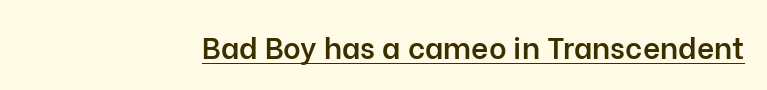
{"serif": "no", "italic": "no", "bold": "semi", "weight": "semibold", "width": "normal", "stroke_contrast": "low", "x_height": "medium", "monospaced": "no", "underline": "yes", "letter_spacing": "normal", "letter_spacing_em": 0.0, "glyph_px": 30}
